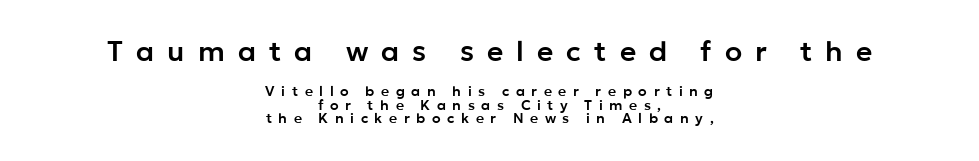
The typesetter chose a symmetrical, centered arrangement here. These lines are rendered in a variable-pitch font. The font's upright variant was chosen for this text. The block of text is dense from top to bottom, with scant space between rows.
